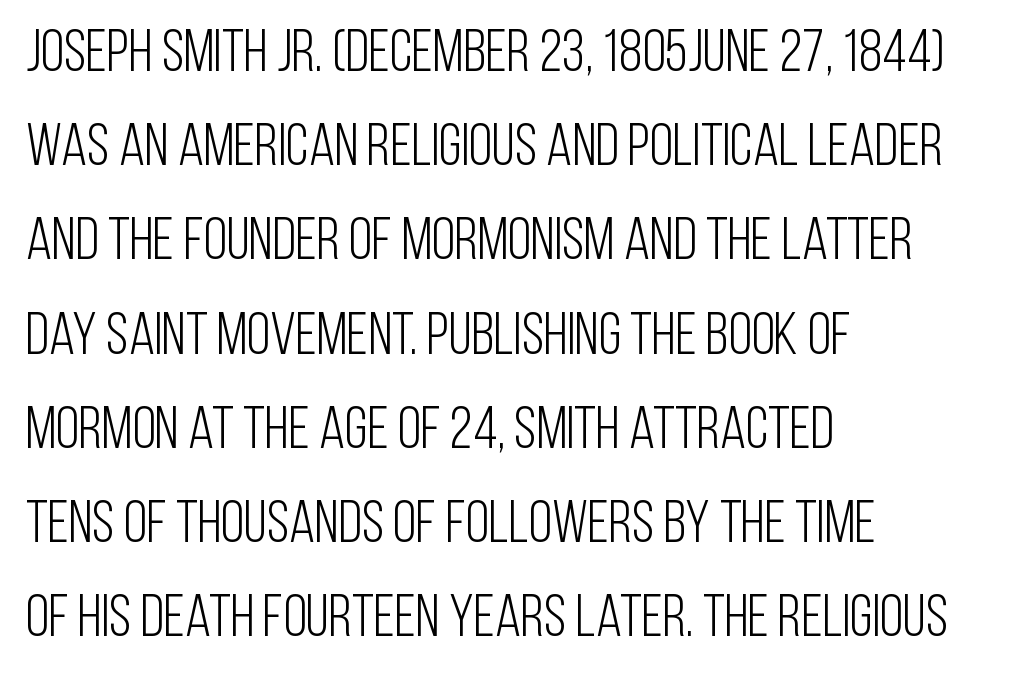
Q: Is the text bold? A: No.
Q: Is the text italic (slanted)? A: No, it is upright.
Q: Is the typeface a serif or a sans-serif typeface? A: Sans-serif.
Q: Is the text underlined? A: No.
Q: How is the paragraph aligned? A: Left-aligned.
Q: Is the spacing between letters normal or unusually wide? A: Normal.
Q: Is the spacing between lines tight, normal or loose? A: Normal.
Q: Width (condensed, normal, or wide)? A: Condensed.
Q: Stroke contrast? A: Low.
Q: x-height? A: Large.
Q: Monospaced? A: No.
